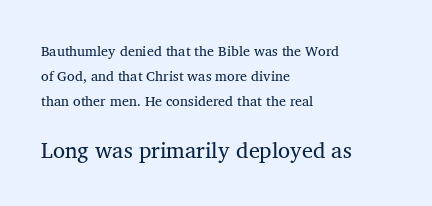
Q: Is the text italic (slanted)? A: No, it is upright.
Q: Is the text underlined? A: No.
Q: How is the paragraph aligned? A: Left-aligned.
Q: Is the spacing between letters normal or unusually wide? A: Normal.
Q: Which block of text is set in a larger size, the first (top) or the second (bottom)? A: The second (bottom) one.
